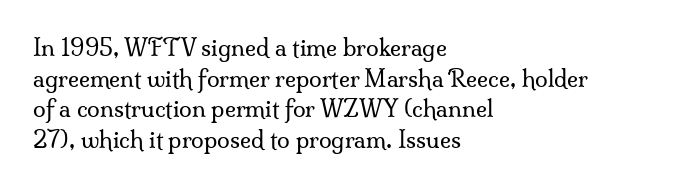
Vertical spacing — default. The text block is weighted toward the left margin, trailing off unevenly rightward. The baseline area is clear. These lines keep a tight, regular rhythm from letter to letter. No extra ink here — the face is not bold.
